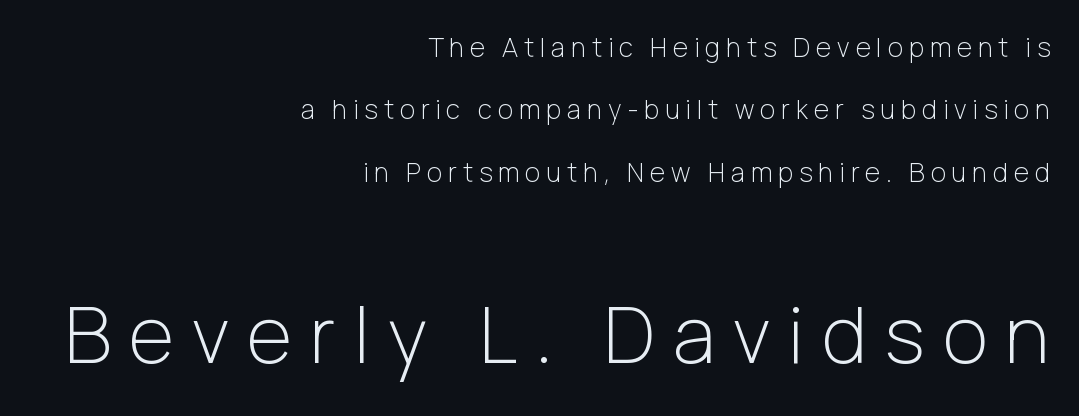
The image shows 78 px light sans-serif type, upright; set right-aligned, loose line spacing (2.4x), unusually wide letter spacing (+0.23 em), not underlined; the second (bottom) block is 3.0x larger; low stroke contrast and a medium x-height.
